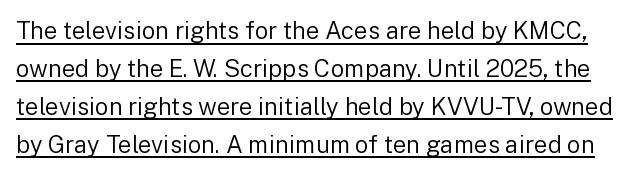
The letters stand upright; this is a roman face. Glance below the letters and you will spot a drawn line. Stroke thickness stays within the range of a standard reading face or lighter. You could call the tracking neutral — neither tight nor loose. Vertically, the passage feels balanced, rows spaced as you'd expect.
